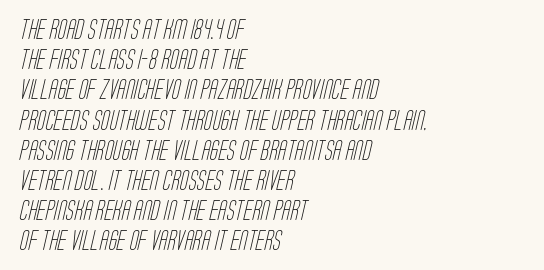
The image shows 20 px text type; set left-aligned, normal line spacing (1.51x), normal letter spacing, not underlined.
